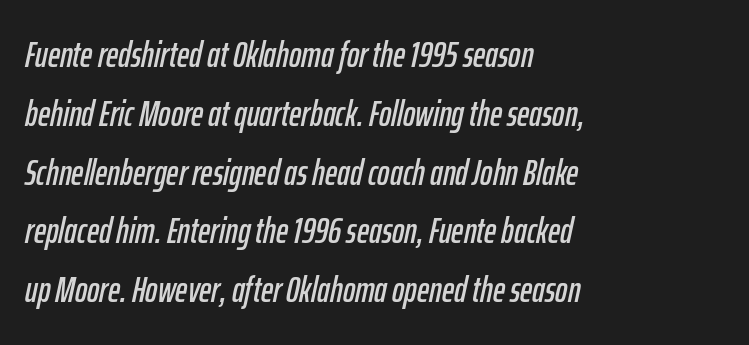
Casual observation: everything's shoved over to the left. Nobody touched the tracking dial on this one. How would I describe the line gaps? Plain and ordinary. Italic: yes, the glyphs are oblique.
